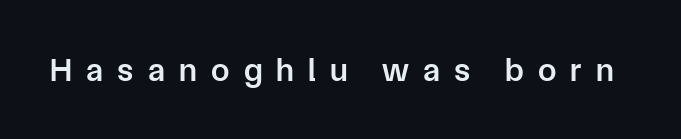
{"serif": "no", "italic": "no", "bold": "semi", "weight": "semibold", "width": "normal", "stroke_contrast": "low", "x_height": "medium", "monospaced": "no", "underline": "no", "letter_spacing": "wide", "letter_spacing_em": 0.43, "glyph_px": 33}
